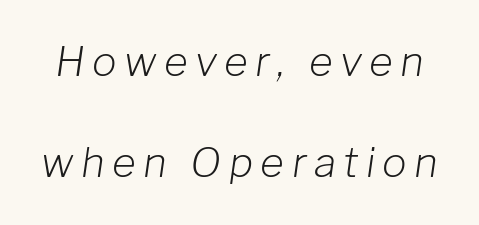
Q: Is the text bold? A: No.
Q: Is the text italic (slanted)? A: Yes, it leans right by about 8 degrees.
Q: Is the text underlined? A: No.
Q: Is the spacing between lines tight, normal or loose? A: Loose.
Q: Width (condensed, normal, or wide)? A: Normal.
Q: Stroke contrast? A: Low.
Q: x-height? A: Medium.
Q: Monospaced? A: No.
